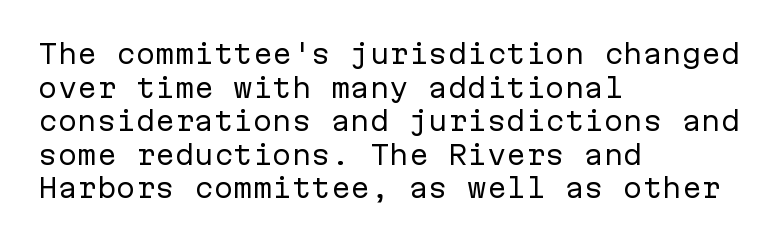
{"italic": "no", "bold": "no", "underline": "no", "align": "left", "line_spacing": "normal", "line_spacing_ratio": 1.29, "letter_spacing": "normal", "letter_spacing_em": 0.0, "glyph_px": 26}
